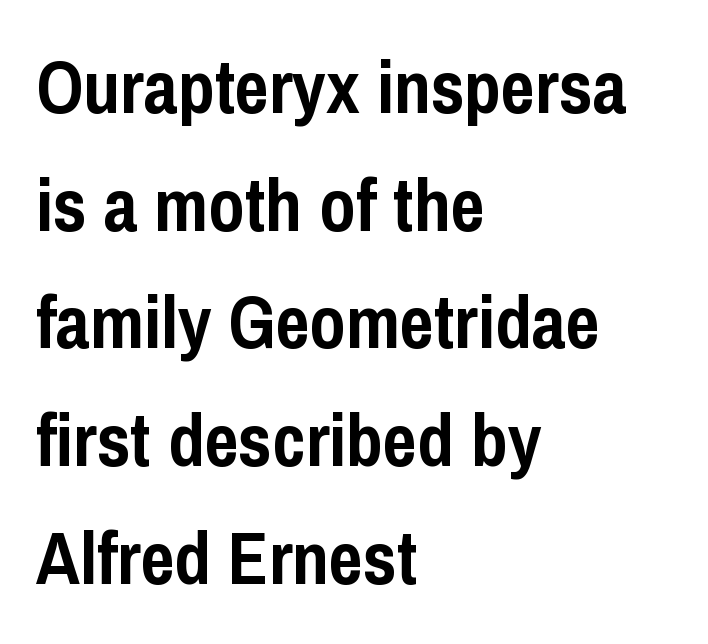
Q: Is the text bold? A: Yes.
Q: Is the text italic (slanted)? A: No, it is upright.
Q: Is the typeface a serif or a sans-serif typeface? A: Sans-serif.
Q: Is the text underlined? A: No.
Q: How is the paragraph aligned? A: Left-aligned.
Q: Is the spacing between letters normal or unusually wide? A: Normal.
Q: Is the spacing between lines tight, normal or loose? A: Normal.
Q: Width (condensed, normal, or wide)? A: Condensed.
Q: Stroke contrast? A: Low.
Q: x-height? A: Medium.
Q: Monospaced? A: No.
